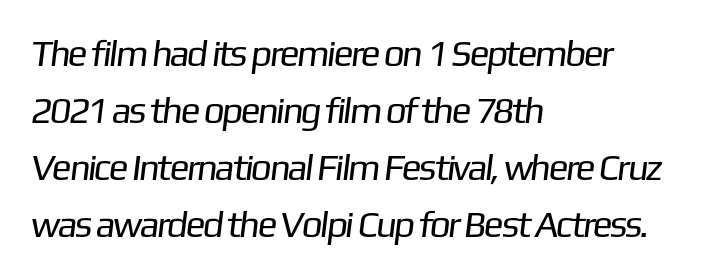
The image shows 37 px regular-weight sans-serif type; set left-aligned, normal line spacing (1.54x), normal letter spacing, not underlined; low stroke contrast and a medium x-height.
